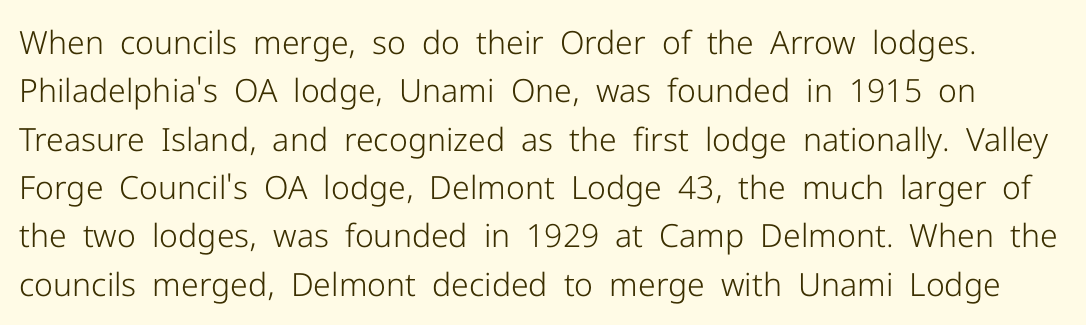
The image shows 32 px light sans-serif type, upright; set normal line spacing (1.51x), normal letter spacing, not underlined; low stroke contrast and a medium x-height.
